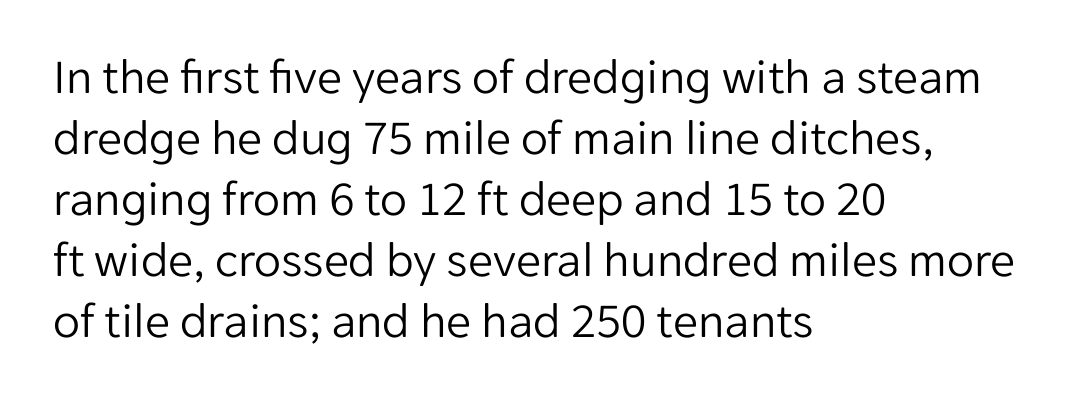
Q: Is the text bold? A: No.
Q: Is the text italic (slanted)? A: No, it is upright.
Q: Is the typeface a serif or a sans-serif typeface? A: Sans-serif.
Q: Is the text underlined? A: No.
Q: How is the paragraph aligned? A: Left-aligned.
Q: Is the spacing between letters normal or unusually wide? A: Normal.
Q: Width (condensed, normal, or wide)? A: Normal.
Q: Stroke contrast? A: Low.
Q: x-height? A: Medium.
Q: Monospaced? A: No.
